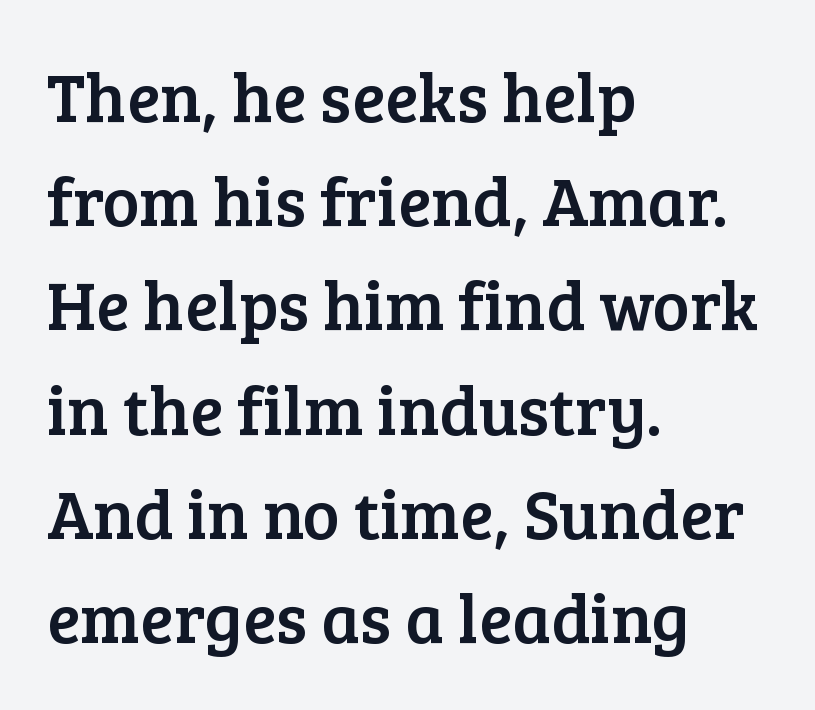
Q: Is the text italic (slanted)? A: No, it is upright.
Q: Is the typeface a serif or a sans-serif typeface? A: Serif.
Q: Is the text underlined? A: No.
Q: How is the paragraph aligned? A: Left-aligned.
Q: Is the spacing between letters normal or unusually wide? A: Normal.
Q: Is the spacing between lines tight, normal or loose? A: Normal.
Q: Width (condensed, normal, or wide)? A: Normal.
Q: Stroke contrast? A: Low.
Q: x-height? A: Medium.
Q: Monospaced? A: No.
